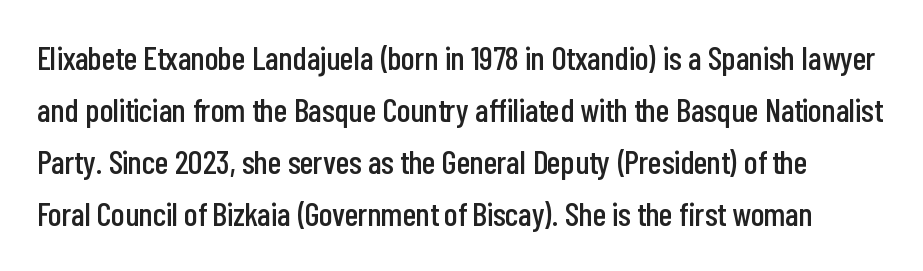
Q: Is the text italic (slanted)? A: No, it is upright.
Q: Is the typeface a serif or a sans-serif typeface? A: Sans-serif.
Q: Is the text underlined? A: No.
Q: Is the spacing between letters normal or unusually wide? A: Normal.
Q: Is the spacing between lines tight, normal or loose? A: Normal.
Q: Width (condensed, normal, or wide)? A: Condensed.
Q: Stroke contrast? A: Low.
Q: x-height? A: Medium.
Q: Monospaced? A: No.
